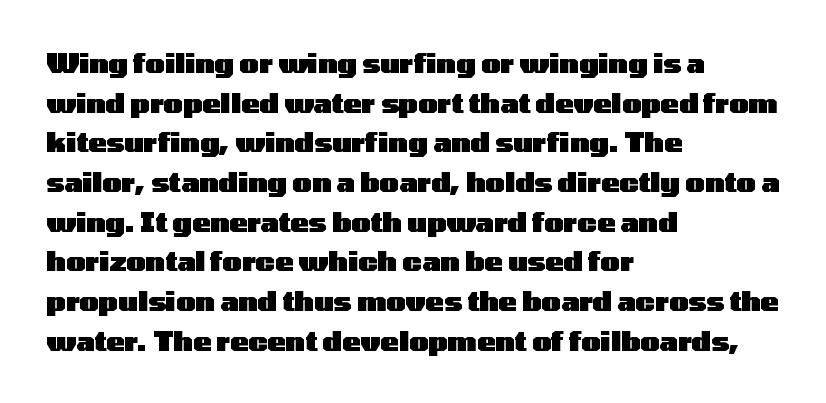
The image shows 27 px bold type, upright; set left-aligned, normal line spacing (1.47x), normal letter spacing, not underlined.
